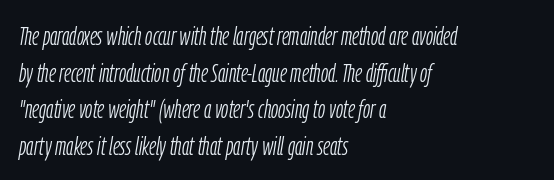
The image shows 26 px text type, italic (leaning right); set left-aligned, normal line spacing (1.41x), normal letter spacing, not underlined.
